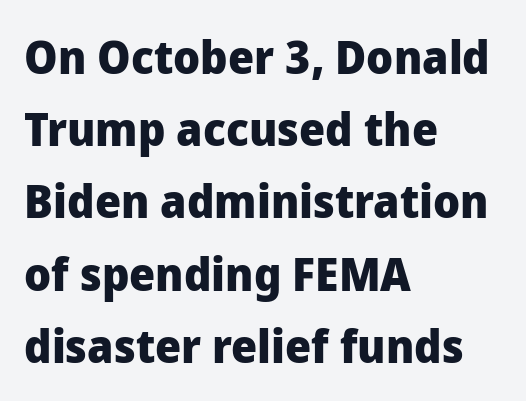
The image shows 46 px heavy sans-serif type, upright; set left-aligned, normal line spacing (1.57x), normal letter spacing, not underlined; low stroke contrast and a medium x-height.
